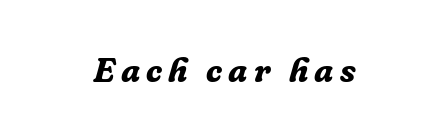
The image shows 34 px bold serif type, italic (leaning right); set centered, not underlined; low stroke contrast and a medium x-height.
